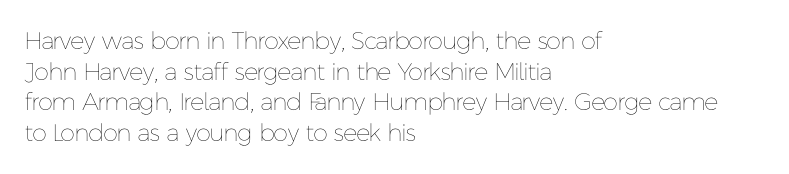
{"italic": "no", "bold": "no", "underline": "no", "align": "left", "line_spacing": "normal", "line_spacing_ratio": 1.28, "letter_spacing": "normal", "letter_spacing_em": 0.0, "glyph_px": 24}
